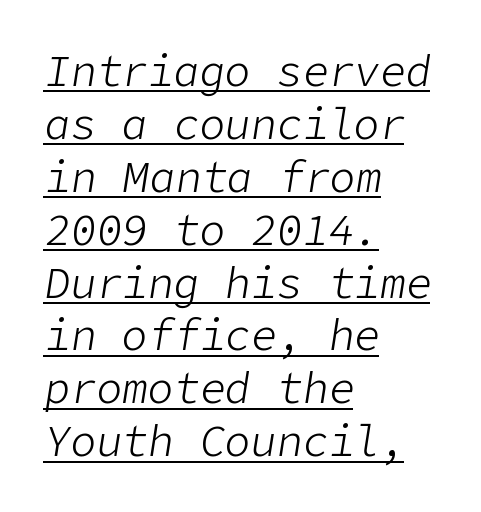
The image shows 43 px light type, italic (leaning right); set left-aligned, line spacing 1.23x, normal letter spacing, underlined; low stroke contrast and a medium x-height.
